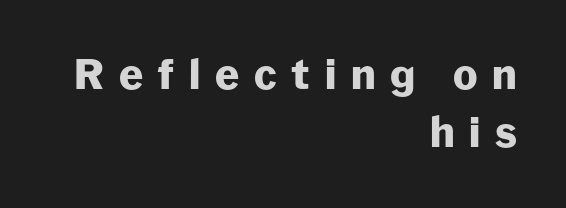
The image shows 41 px heavy sans-serif type, upright; set right-aligned, normal line spacing (1.41x), unusually wide letter spacing (+0.36 em), not underlined; low stroke contrast and a medium x-height.
